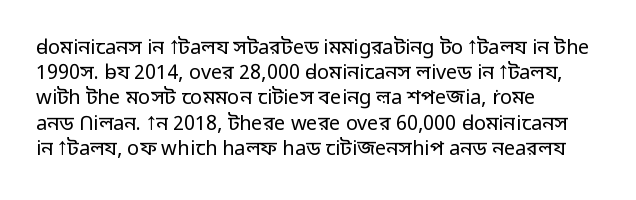
How would I describe the line gaps? Plain and ordinary. Stem width sits at or under what a default text font uses. Posture: straight, roman, zero tilt. Underlining? Definitely not there. How are the letters spaced? Ordinarily, with no added tracking. Alignment: flush left.
